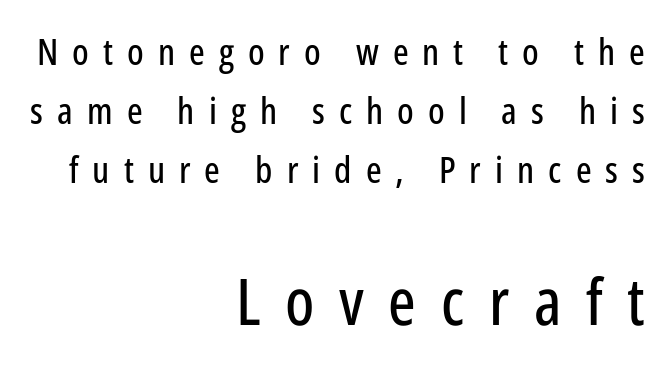
Q: Is the text italic (slanted)? A: No, it is upright.
Q: Is the typeface a serif or a sans-serif typeface? A: Sans-serif.
Q: Is the text underlined? A: No.
Q: How is the paragraph aligned? A: Right-aligned.
Q: Is the spacing between letters normal or unusually wide? A: Unusually wide.
Q: Is the spacing between lines tight, normal or loose? A: Normal.
Q: Which block of text is set in a larger size, the first (top) or the second (bottom)? A: The second (bottom) one.
Q: Width (condensed, normal, or wide)? A: Condensed.
Q: Stroke contrast? A: Low.
Q: x-height? A: Medium.
Q: Monospaced? A: No.
